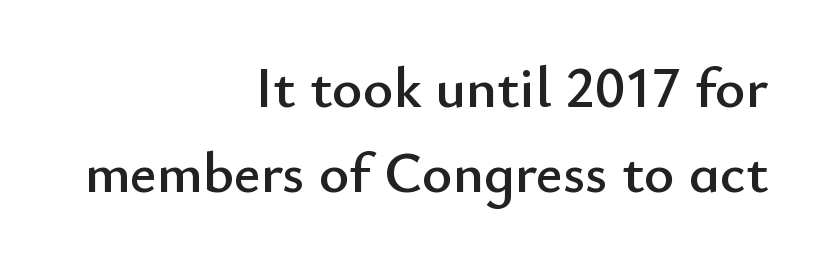
The image shows 58 px sans-serif type, upright; set right-aligned, normal line spacing (1.47x), normal letter spacing, not underlined; low stroke contrast and a small x-height.
